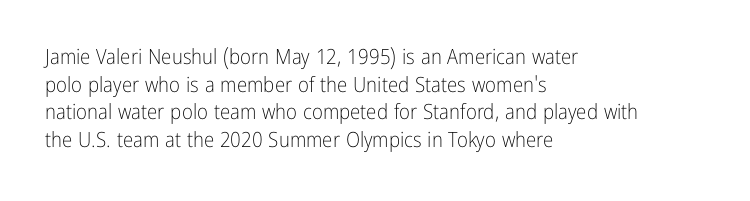
{"italic": "no", "bold": "no", "underline": "no", "align": "left", "line_spacing": "normal", "line_spacing_ratio": 1.31, "letter_spacing": "normal", "letter_spacing_em": 0.0, "glyph_px": 21}
